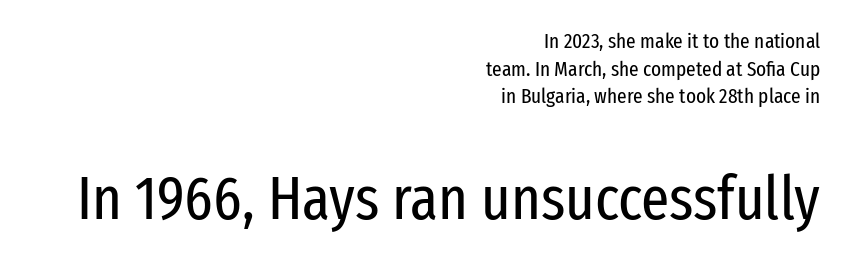
{"serif": "no", "italic": "no", "bold": "no", "weight": "regular", "width": "condensed", "stroke_contrast": "low", "x_height": "medium", "monospaced": "no", "underline": "no", "align": "right", "line_spacing": "normal", "line_spacing_ratio": 1.32, "letter_spacing": "normal", "letter_spacing_em": 0.0, "larger_block": "second", "size_ratio": 2.95, "glyph_px": 62}
